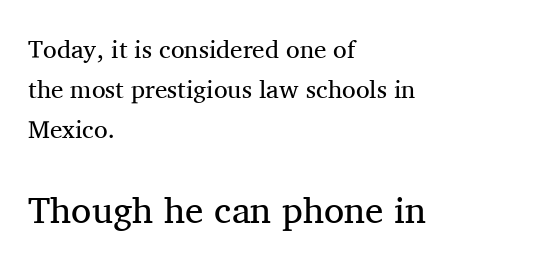
Q: Is the text bold? A: No.
Q: Is the text italic (slanted)? A: No, it is upright.
Q: Is the typeface a serif or a sans-serif typeface? A: Serif.
Q: Is the text underlined? A: No.
Q: How is the paragraph aligned? A: Left-aligned.
Q: Is the spacing between letters normal or unusually wide? A: Normal.
Q: Is the spacing between lines tight, normal or loose? A: Normal.
Q: Which block of text is set in a larger size, the first (top) or the second (bottom)? A: The second (bottom) one.
Q: Width (condensed, normal, or wide)? A: Normal.
Q: Stroke contrast? A: Medium.
Q: x-height? A: Medium.
Q: Monospaced? A: No.
